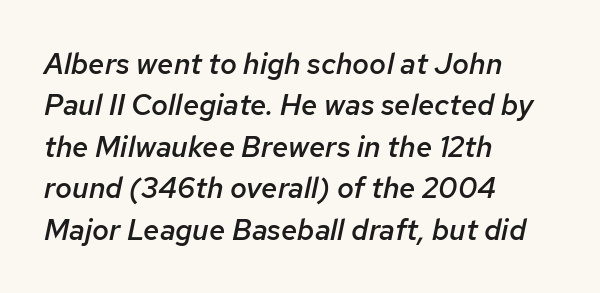
Q: Is the text bold? A: Semi-bold.
Q: Is the text italic (slanted)? A: Yes, it leans right by about 12 degrees.
Q: Is the text underlined? A: No.
Q: How is the paragraph aligned? A: Left-aligned.
Q: Is the spacing between letters normal or unusually wide? A: Normal.
Q: Is the spacing between lines tight, normal or loose? A: Normal.
Q: Width (condensed, normal, or wide)? A: Normal.
Q: Stroke contrast? A: Low.
Q: x-height? A: Medium.
Q: Monospaced? A: No.
